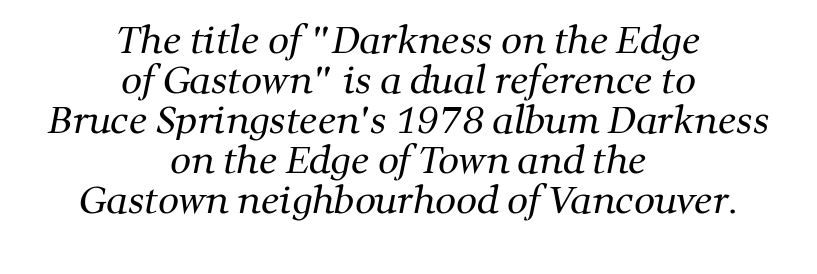
Q: Is the text bold? A: No.
Q: Is the typeface a serif or a sans-serif typeface? A: Serif.
Q: Is the text underlined? A: No.
Q: How is the paragraph aligned? A: Centered.
Q: Is the spacing between letters normal or unusually wide? A: Normal.
Q: Is the spacing between lines tight, normal or loose? A: Tight.
Q: Width (condensed, normal, or wide)? A: Normal.
Q: Stroke contrast? A: Medium.
Q: x-height? A: Medium.
Q: Monospaced? A: No.
